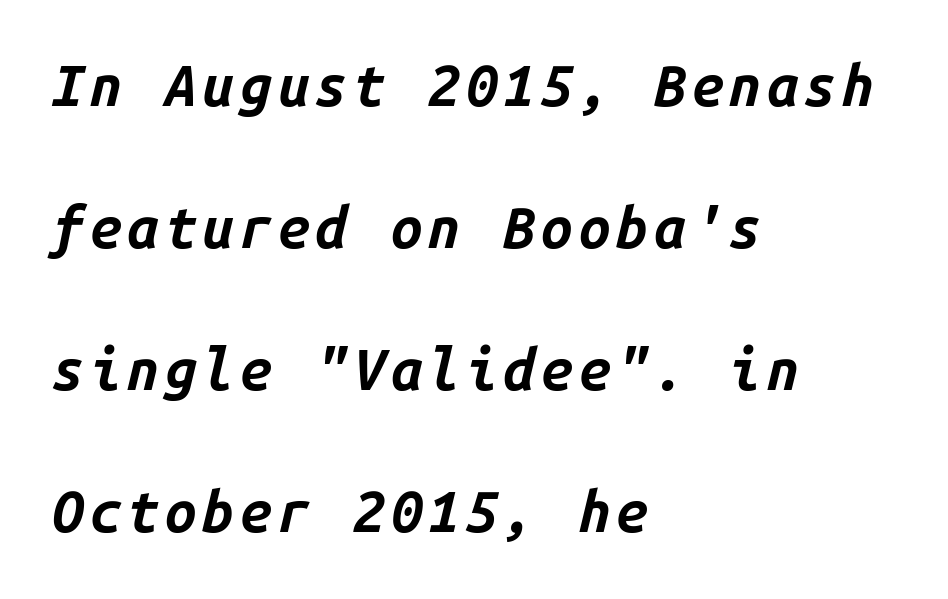
The glyphs look as if they've been sheared to an angle. How would I describe the line gaps? Wide and relaxed. Think of a typewriter: that constant character pitch is what you see here. The font is running at its bold setting. No word sits above an underline. The rag falls on the right side of this text block.
